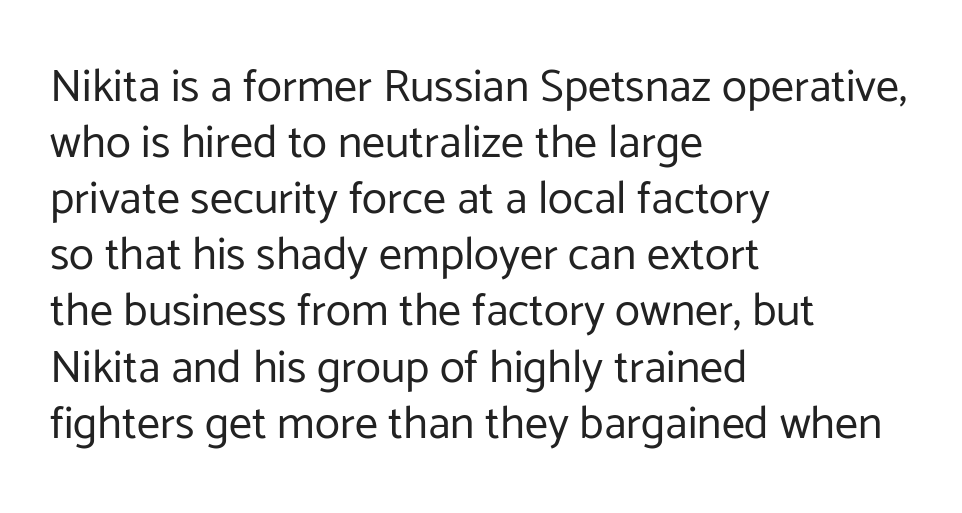
In terms of posture, this sample is upright. The font is comparable to plain body text, perhaps lighter. Nothing sits at the stroke ends, so this counts as sans-serif. Does the copy run flush right? No — it runs flush left.
